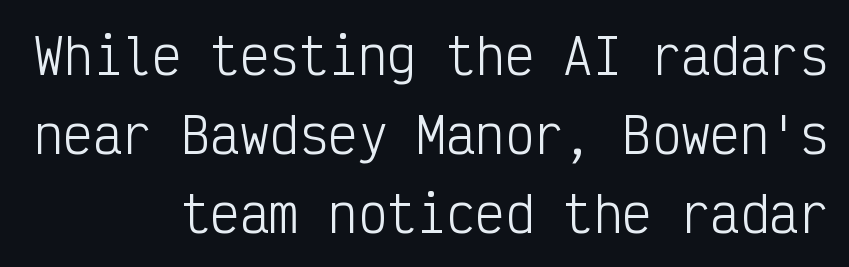
The image shows 49 px light, condensed sans-serif type, upright, monospaced; set right-aligned, normal line spacing (1.61x), normal letter spacing, not underlined; low stroke contrast and a medium x-height.
